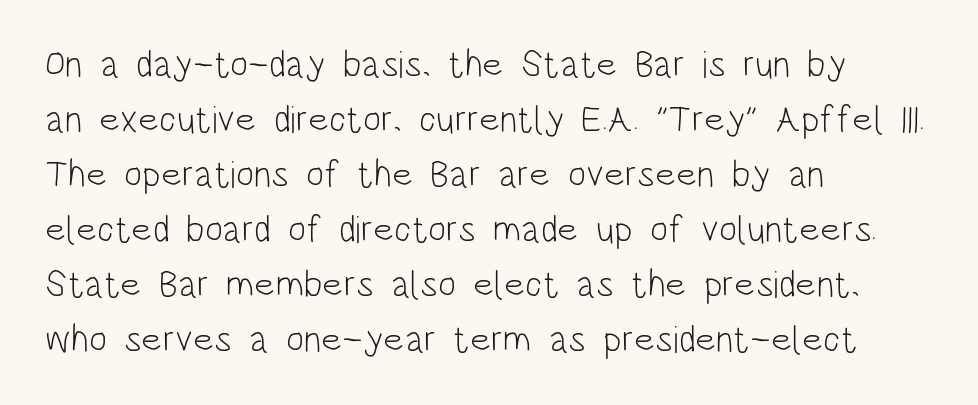
The image shows 38 px light, condensed sans-serif type, upright; set left-aligned, normal line spacing (1.45x), normal letter spacing, not underlined; low stroke contrast and a large x-height.
